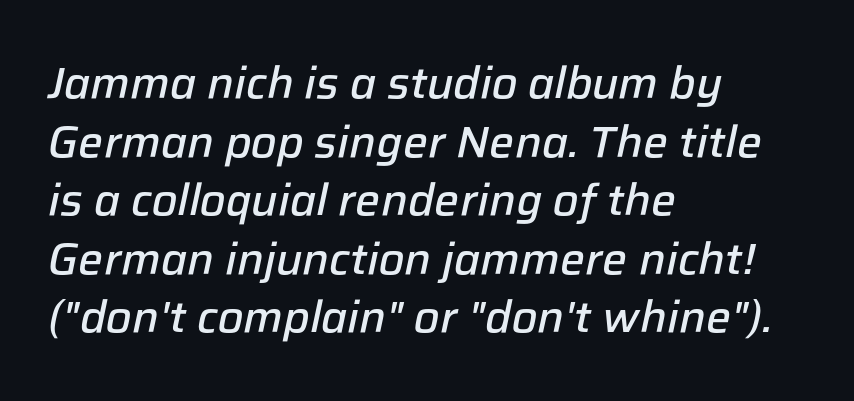
The rendering uses natural spacing where letterforms have individual widths. The typesetter chose a ragged-right arrangement here. There is no visible air inserted between adjacent glyphs. Summary of weight: moderately heavy, a semibold. The line-height multiplier appears to be the usual default. A bare baseline throughout the passage.
